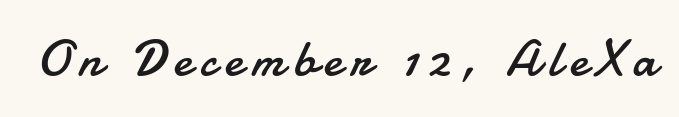
Just letters on the line, the space beneath them empty. A typesetter would call this proportional, since set widths differ per character. Font category for this specimen: sans-serif. The letterforms sit at book weight or below.
